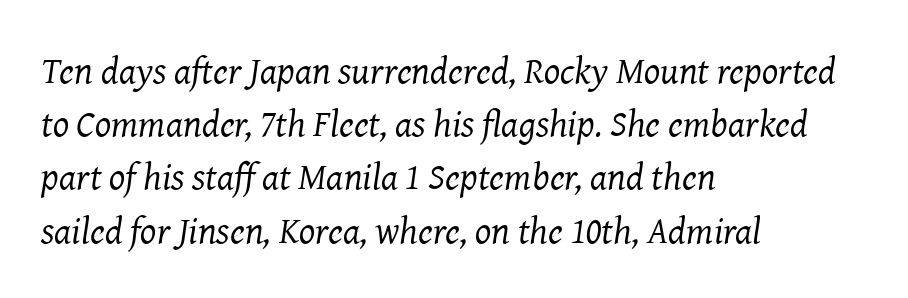
{"serif": "yes", "italic": "yes", "lean": "right", "slant_degrees": 8, "bold": "no", "weight": "regular", "width": "normal", "stroke_contrast": "medium", "x_height": "medium", "monospaced": "no", "underline": "no", "align": "left", "line_spacing": "normal", "line_spacing_ratio": 1.4, "letter_spacing": "normal", "letter_spacing_em": 0.0, "glyph_px": 38}
